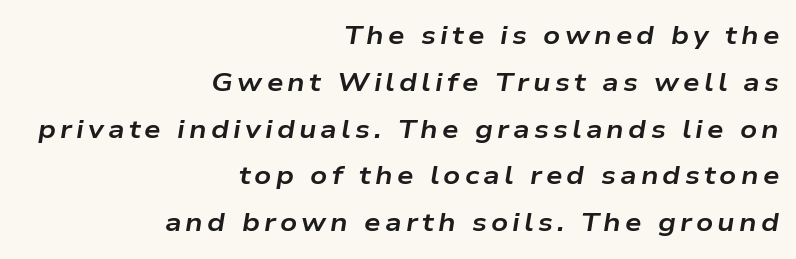
Q: Is the text bold? A: Yes.
Q: Is the text italic (slanted)? A: Yes, it leans right by about 9 degrees.
Q: Is the text underlined? A: No.
Q: How is the paragraph aligned? A: Right-aligned.
